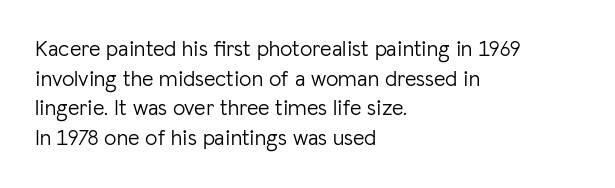
Unmarked baselines from the first word to the last. The designer left line spacing at the default. The rendering anchors every line to the left-hand side. The gaps between neighbouring characters are ordinary and unremarkable. The type sits square on the baseline with zero lean.
